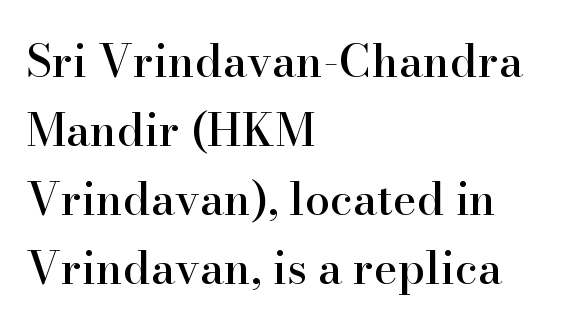
The image shows 45 px serif type, upright; set left-aligned, normal line spacing (1.53x), normal letter spacing, not underlined; high stroke contrast and a small x-height.
